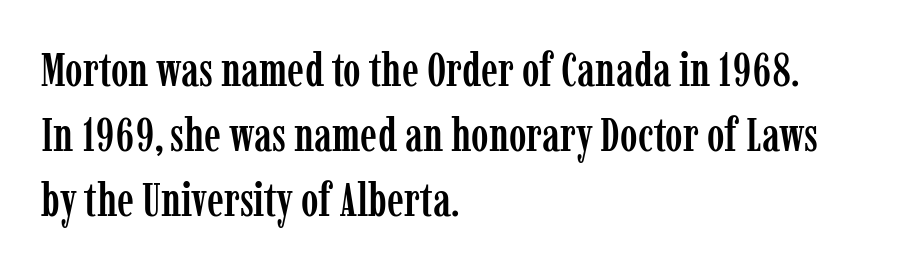
The image shows 47 px condensed serif type, upright; set left-aligned, normal line spacing (1.38x), normal letter spacing, not underlined; low stroke contrast and a medium x-height.
